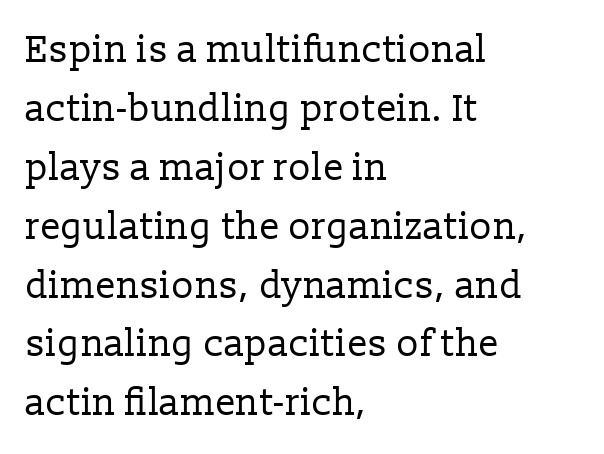
Q: Is the text bold? A: No.
Q: Is the text italic (slanted)? A: No, it is upright.
Q: Is the typeface a serif or a sans-serif typeface? A: Serif.
Q: Is the text underlined? A: No.
Q: How is the paragraph aligned? A: Left-aligned.
Q: Is the spacing between letters normal or unusually wide? A: Normal.
Q: Is the spacing between lines tight, normal or loose? A: Normal.
Q: Width (condensed, normal, or wide)? A: Normal.
Q: Stroke contrast? A: Low.
Q: x-height? A: Medium.
Q: Monospaced? A: No.
